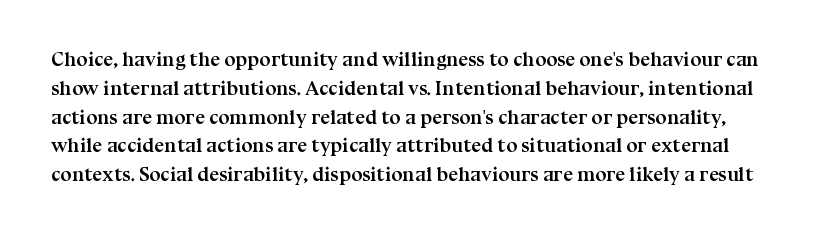
A dark, heavy texture on the line: the type is bold. Default kerning and tracking; the words read as compact shapes. Descenders are the only things crossing below the line. Tall strokes in this sample are plumb rather than angled. Summary of vertical rhythm: regular, with standard interline spacing.
